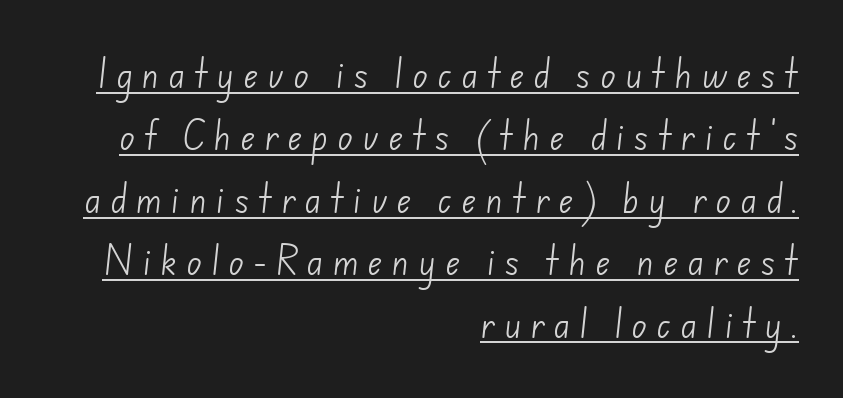
You could not count columns in this text — the font is proportionally spaced. Short and long lines alike share a common ending point at right. Caption: expanded tracking, letters set apart. The words here are underlined. The line-height multiplier appears high, well above default. Look at the bottom of the vertical strokes: they stop flat, with no serifs.
